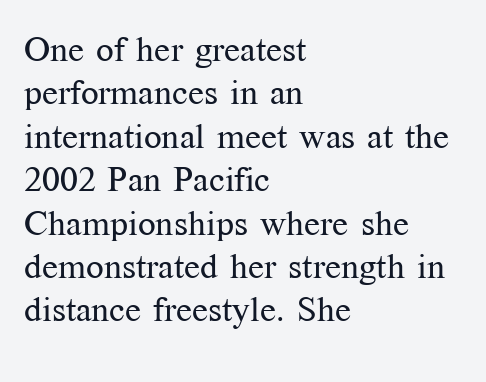
The image shows 35 px regular-weight serif type, upright; set left-aligned, line spacing 1.24x, normal letter spacing, not underlined; medium stroke contrast and a medium x-height.
